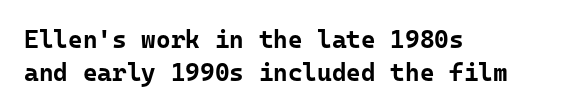
Notice how the passage keeps a crisp vertical edge on the left only. Ordinary non-slanted type is in use. This sample uses plain, unmodified letter spacing. Strong, thick strokes mark this as bold type. Normally led — the rows are evenly, conventionally spaced.
